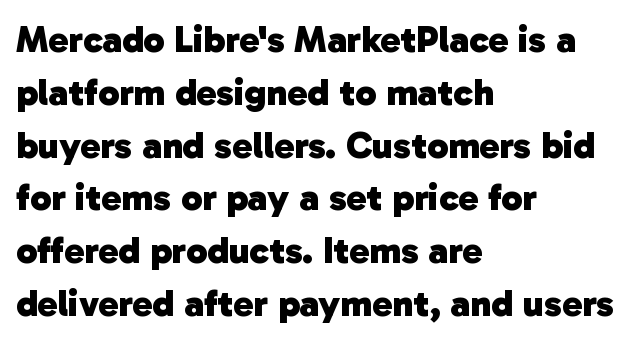
Q: Is the text bold? A: Yes.
Q: Is the typeface a serif or a sans-serif typeface? A: Sans-serif.
Q: Is the text underlined? A: No.
Q: How is the paragraph aligned? A: Left-aligned.
Q: Is the spacing between letters normal or unusually wide? A: Normal.
Q: Is the spacing between lines tight, normal or loose? A: Normal.
Q: Width (condensed, normal, or wide)? A: Normal.
Q: Stroke contrast? A: Low.
Q: x-height? A: Medium.
Q: Monospaced? A: No.
